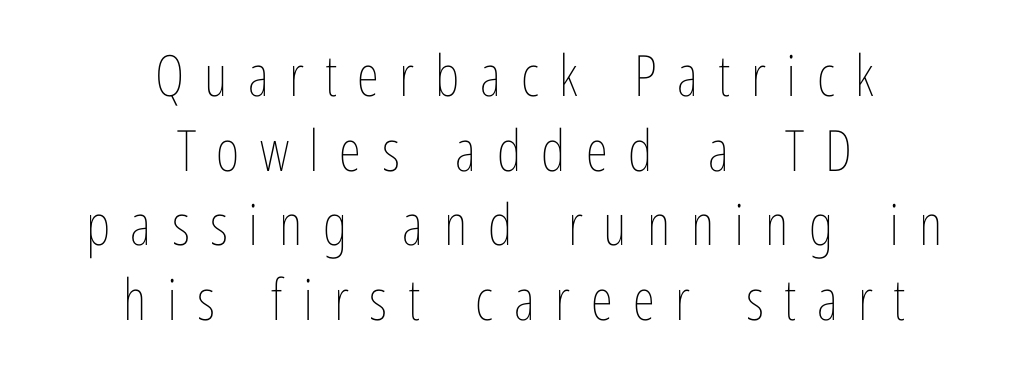
{"italic": "no", "bold": "no", "weight": "thin", "width": "condensed", "stroke_contrast": "low", "x_height": "medium", "monospaced": "no", "underline": "no", "align": "center", "line_spacing": "normal", "line_spacing_ratio": 1.31, "letter_spacing": "wide", "letter_spacing_em": 0.36, "glyph_px": 57}
